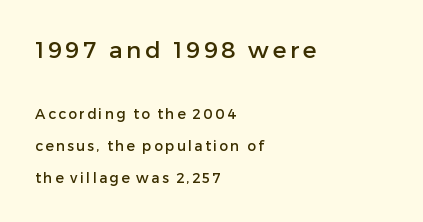
{"italic": "no", "underline": "no", "align": "left", "line_spacing": "loose", "line_spacing_ratio": 2.26, "larger_block": "first", "size_ratio": 1.64, "glyph_px": 23}
